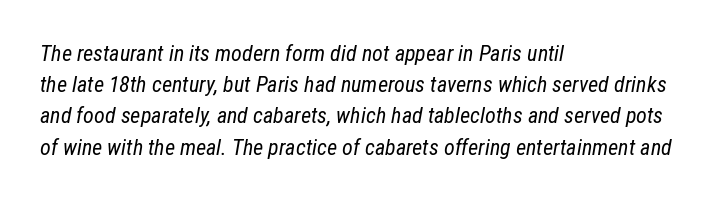
Glyph-to-glyph distance matches everyday printed text. The words here are not underlined. Stems and bowls with no extra thickness — not bold. One glance says typical: line gaps are just what's usual. Every character sits at an angle, as italics do.
